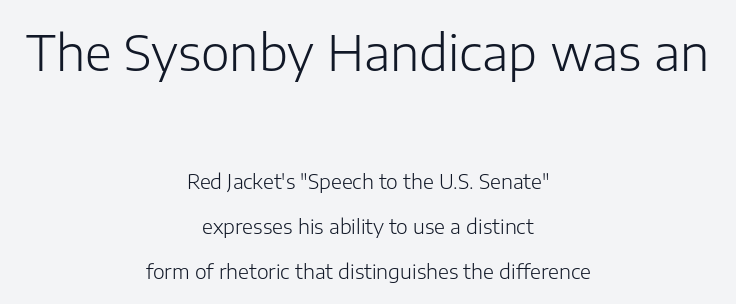
The image shows 49 px light sans-serif type, upright; set centered, loose line spacing (2.23x), normal letter spacing, not underlined; the first (top) block is 2.45x larger; low stroke contrast and a medium x-height.
